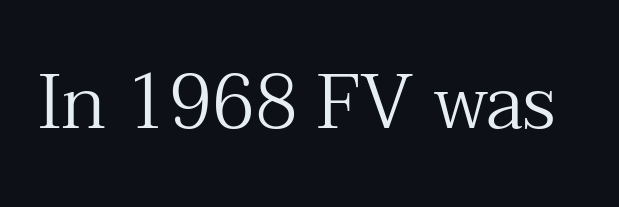
Q: Is the text bold? A: No.
Q: Is the text italic (slanted)? A: No, it is upright.
Q: Is the typeface a serif or a sans-serif typeface? A: Serif.
Q: Is the text underlined? A: No.
Q: Is the spacing between letters normal or unusually wide? A: Normal.
Q: Width (condensed, normal, or wide)? A: Normal.
Q: Stroke contrast? A: Medium.
Q: x-height? A: Medium.
Q: Monospaced? A: No.
